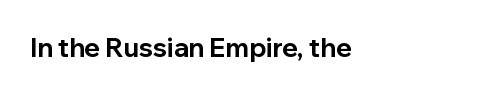
The image shows 26 px bold type, upright; set normal letter spacing, not underlined.
